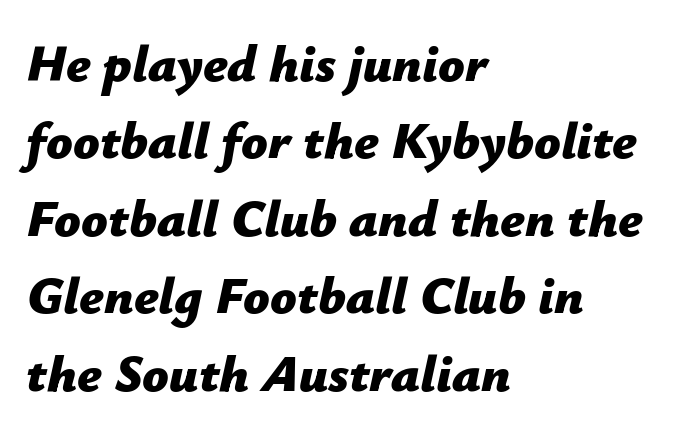
Q: Is the text bold? A: Yes.
Q: Is the text italic (slanted)? A: Yes, it leans right by about 12 degrees.
Q: Is the text underlined? A: No.
Q: How is the paragraph aligned? A: Left-aligned.
Q: Is the spacing between letters normal or unusually wide? A: Normal.
Q: Is the spacing between lines tight, normal or loose? A: Normal.
Q: Width (condensed, normal, or wide)? A: Normal.
Q: Stroke contrast? A: Low.
Q: x-height? A: Medium.
Q: Monospaced? A: No.
